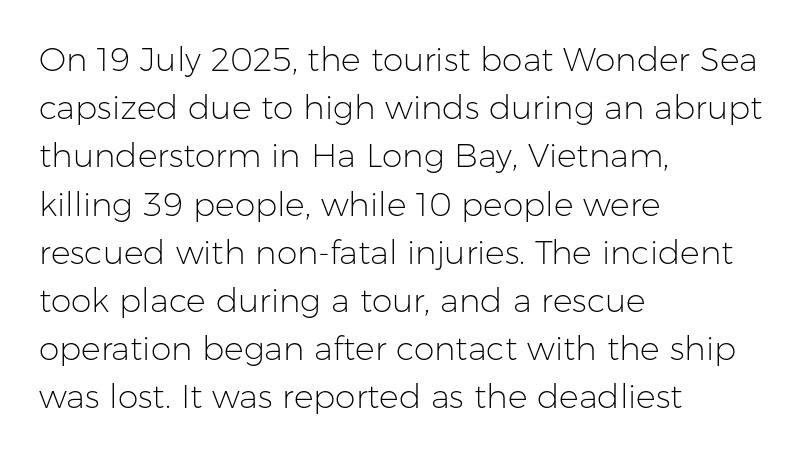
Letters have the restrained weight of plain body copy at most. Do the characters align in a grid? No, the font is proportional. Does the copy run flush right? No — it runs flush left. This sample uses plain, unmodified letter spacing. A typesetter would call this leading conventional body-copy spacing. Ordinary non-slanted type is in use.
